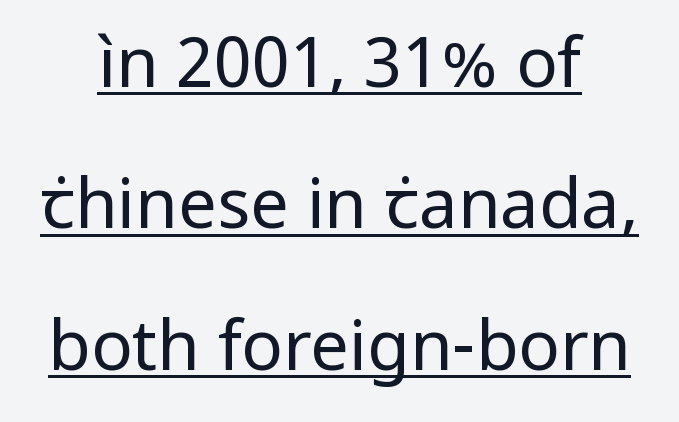
The image shows 69 px regular-weight sans-serif type, upright; set centered, loose line spacing (2.05x), normal letter spacing, underlined; low stroke contrast and a medium x-height.
